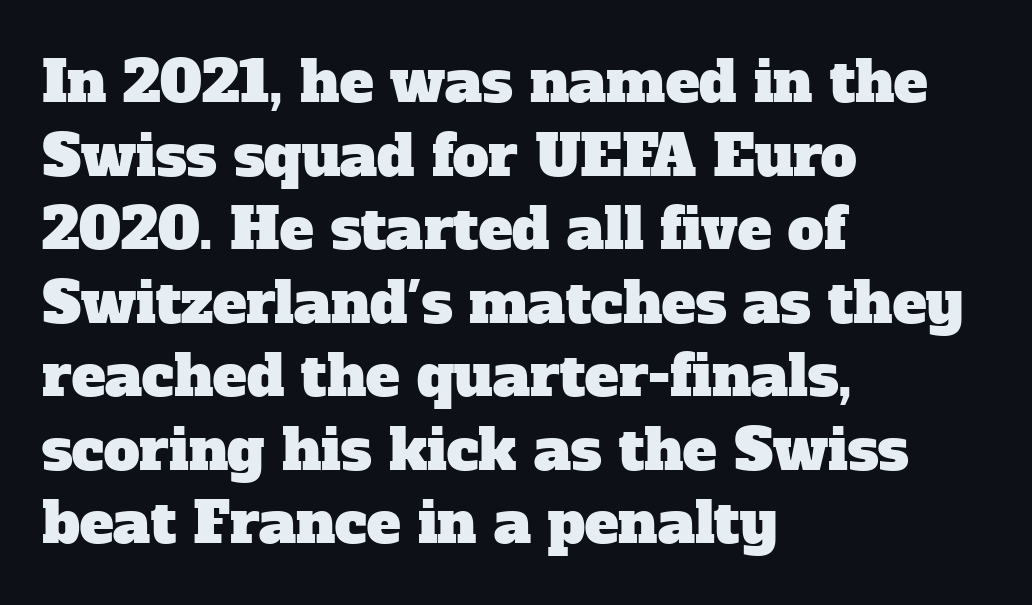
Q: Is the typeface a serif or a sans-serif typeface? A: Serif.
Q: Is the text underlined? A: No.
Q: How is the paragraph aligned? A: Left-aligned.
Q: Is the spacing between letters normal or unusually wide? A: Normal.
Q: Is the spacing between lines tight, normal or loose? A: Normal.
Q: Width (condensed, normal, or wide)? A: Normal.
Q: Stroke contrast? A: Low.
Q: x-height? A: Medium.
Q: Monospaced? A: No.
